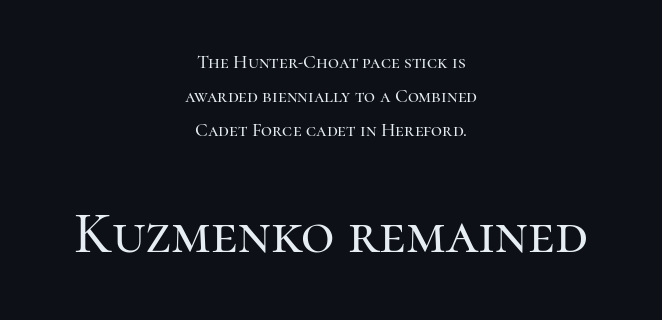
The image shows 58 px serif type, upright; set centered, line spacing 1.79x, normal letter spacing, not underlined; the second (bottom) block is 3.05x larger; high stroke contrast and a medium x-height.
